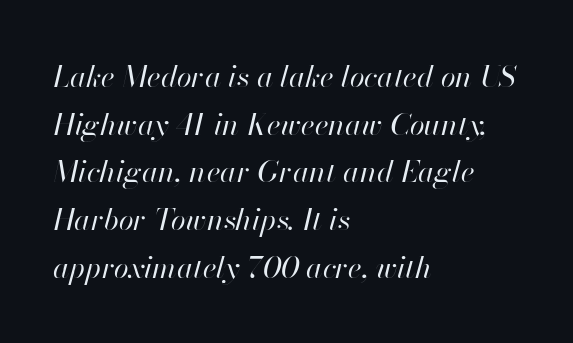
{"italic": "yes", "lean": "right", "slant_degrees": 13, "bold": "no", "weight": "regular", "width": "normal", "stroke_contrast": "high", "x_height": "small", "monospaced": "no", "underline": "no", "align": "left", "line_spacing": "normal", "line_spacing_ratio": 1.59, "letter_spacing": "normal", "letter_spacing_em": 0.0, "glyph_px": 30}
